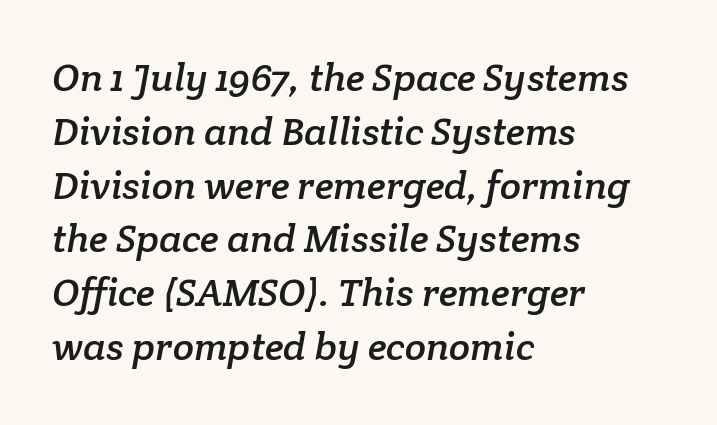
Q: Is the typeface a serif or a sans-serif typeface? A: Serif.
Q: Is the text underlined? A: No.
Q: How is the paragraph aligned? A: Left-aligned.
Q: Is the spacing between letters normal or unusually wide? A: Normal.
Q: Is the spacing between lines tight, normal or loose? A: Normal.
Q: Width (condensed, normal, or wide)? A: Normal.
Q: Stroke contrast? A: Low.
Q: x-height? A: Medium.
Q: Monospaced? A: No.
